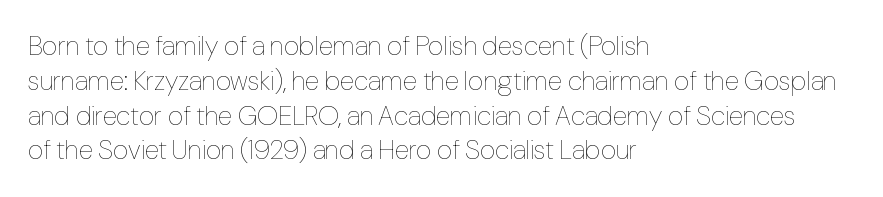
{"italic": "no", "bold": "no", "underline": "no", "align": "left", "line_spacing": "normal", "line_spacing_ratio": 1.29, "letter_spacing": "normal", "letter_spacing_em": 0.0, "glyph_px": 27}
